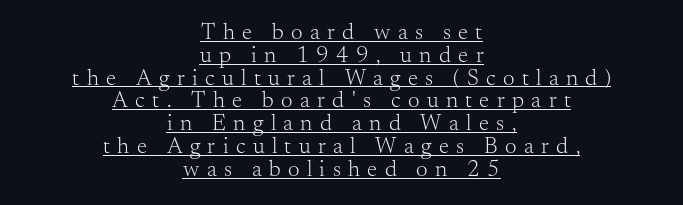
{"italic": "no", "bold": "no", "underline": "yes", "align": "center", "line_spacing": "tight", "line_spacing_ratio": 0.99, "letter_spacing": "wide", "letter_spacing_em": 0.32, "glyph_px": 23}
